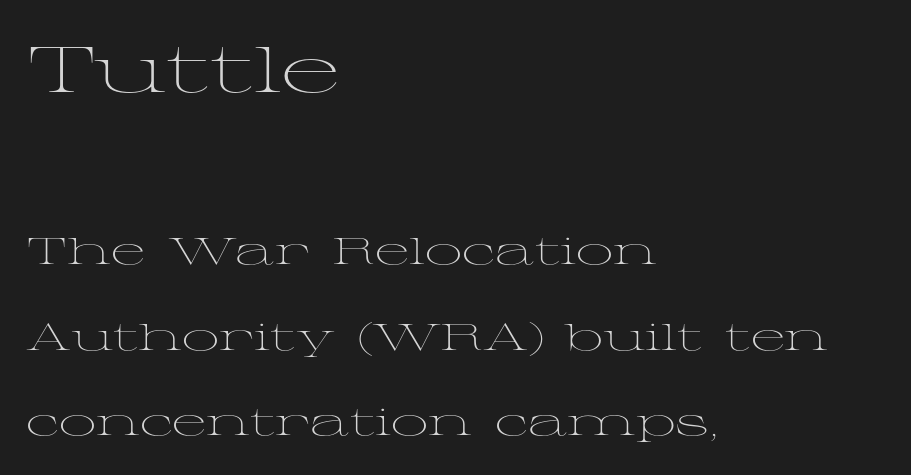
{"serif": "yes", "italic": "no", "bold": "no", "weight": "light", "width": "wide", "stroke_contrast": "medium", "x_height": "medium", "monospaced": "no", "underline": "no", "align": "left", "line_spacing": "loose", "line_spacing_ratio": 2.32, "letter_spacing": "normal", "letter_spacing_em": 0.0, "larger_block": "first", "size_ratio": 1.73, "glyph_px": 64}
